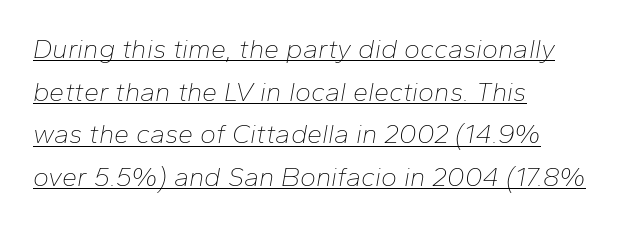
{"italic": "yes", "lean": "right", "slant_degrees": 10, "bold": "no", "underline": "yes", "align": "left", "line_spacing": "normal", "line_spacing_ratio": 1.58, "letter_spacing": "normal", "letter_spacing_em": 0.0, "glyph_px": 27}
